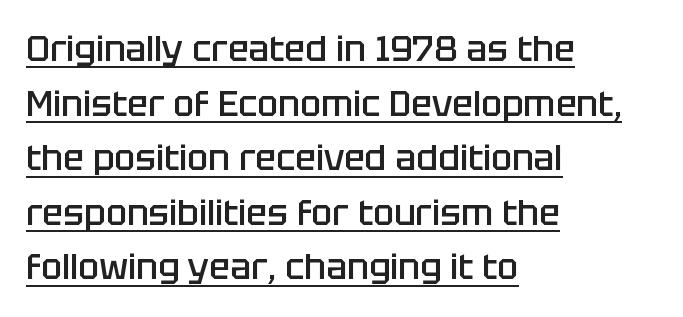
{"serif": "no", "italic": "no", "bold": "semi", "weight": "semibold", "width": "normal", "stroke_contrast": "low", "x_height": "large", "monospaced": "no", "underline": "yes", "align": "left", "line_spacing": "normal", "line_spacing_ratio": 1.56, "letter_spacing": "normal", "letter_spacing_em": 0.0, "glyph_px": 35}
